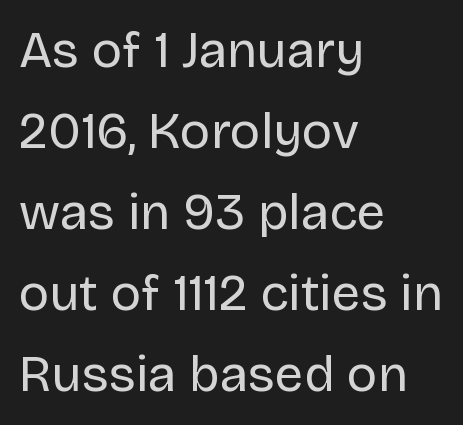
The image shows 51 px regular-weight sans-serif type, upright; set left-aligned, normal line spacing (1.59x), normal letter spacing, not underlined; low stroke contrast and a large x-height.
